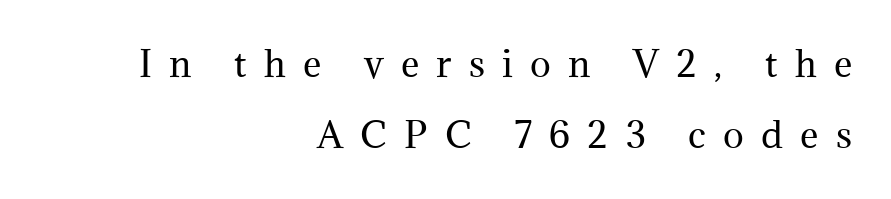
Q: Is the text bold? A: No.
Q: Is the text italic (slanted)? A: No, it is upright.
Q: Is the typeface a serif or a sans-serif typeface? A: Serif.
Q: Is the text underlined? A: No.
Q: How is the paragraph aligned? A: Right-aligned.
Q: Is the spacing between letters normal or unusually wide? A: Unusually wide.
Q: Is the spacing between lines tight, normal or loose? A: Loose.
Q: Width (condensed, normal, or wide)? A: Normal.
Q: Stroke contrast? A: Medium.
Q: x-height? A: Medium.
Q: Monospaced? A: No.
